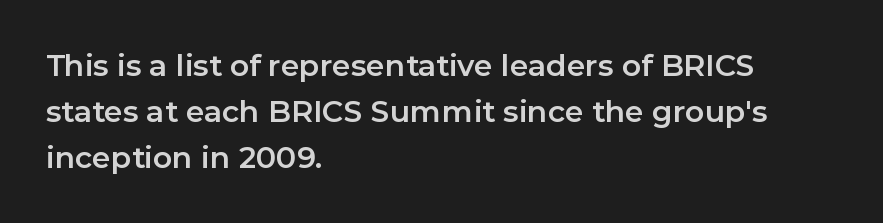
The image shows 30 px sans-serif type, upright; set left-aligned, normal line spacing (1.54x), normal letter spacing, not underlined; low stroke contrast and a medium x-height.
